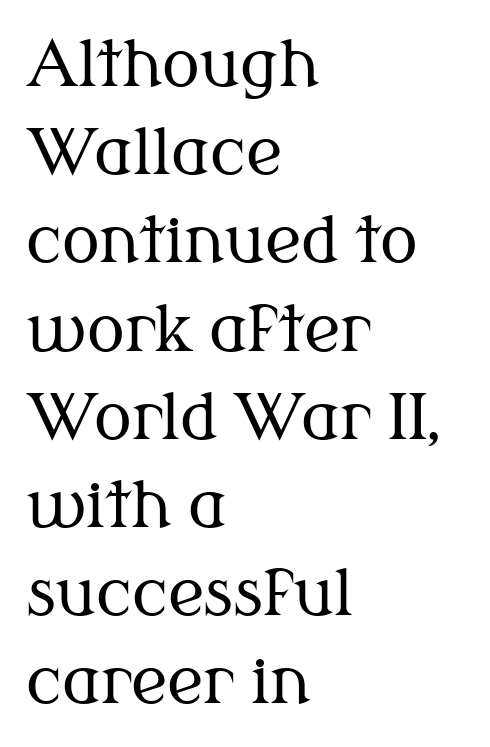
The image shows 63 px regular-weight serif type, upright; set left-aligned, normal line spacing (1.4x), normal letter spacing, not underlined; medium stroke contrast and a medium x-height.
